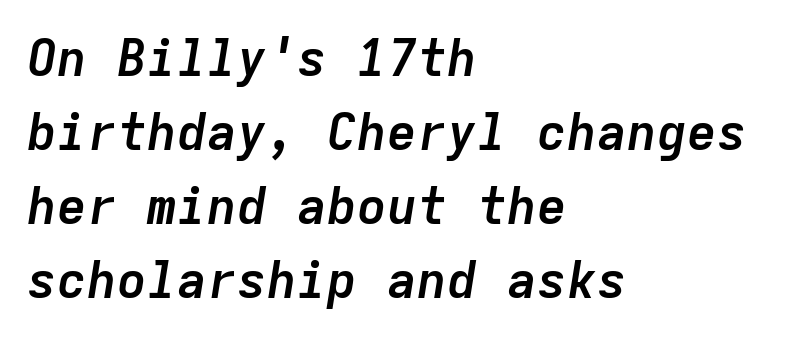
Typesetter's note: full bold, strokes at maximum text heaviness. Notice how descenders clear the ascenders below comfortably — that's standard leading. The gaps between neighbouring characters are ordinary and unremarkable. The area under the type is left untouched. Layout note: lines flush left. Looking at the ascenders, they clearly lean.
